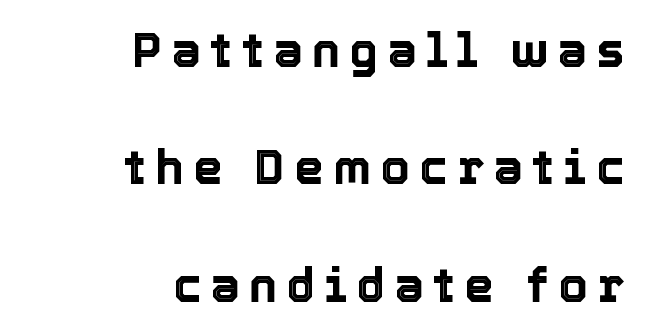
Has an underline been added? It has not. Typeset ragged left — the right edge is the straight one. Quick note: not italic, upright. How are the letters spaced? Widely, with obvious added tracking. These lines are rendered in a variable-pitch font.
